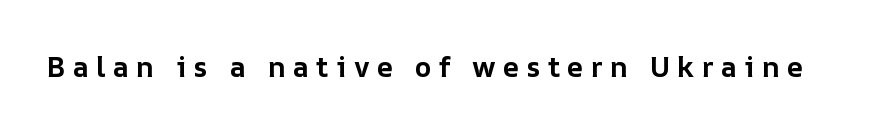
These lines were composed using upright roman letters. Heft: maximum for text — a bold. No word sits above an underline. The passage shown is typed in a proportional face where columns would drift.
